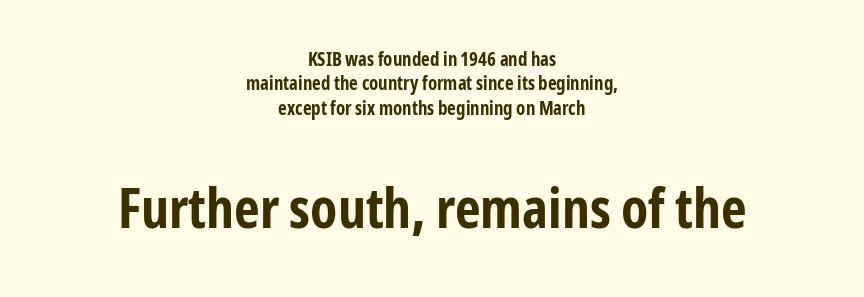
{"serif": "no", "italic": "no", "bold": "yes", "weight": "bold", "width": "condensed", "stroke_contrast": "low", "x_height": "medium", "monospaced": "no", "underline": "no", "align": "center", "line_spacing": "normal", "line_spacing_ratio": 1.28, "letter_spacing": "normal", "letter_spacing_em": 0.0, "larger_block": "second", "size_ratio": 2.95, "glyph_px": 56}
